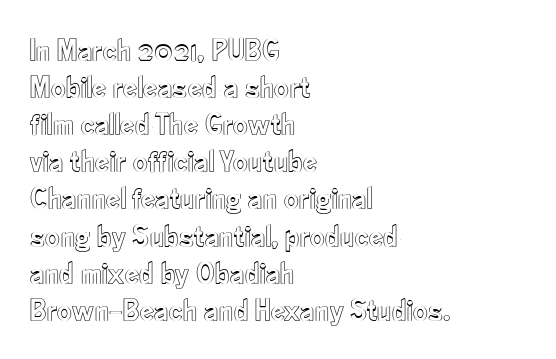
Q: Is the text italic (slanted)? A: No, it is upright.
Q: Is the text underlined? A: No.
Q: How is the paragraph aligned? A: Left-aligned.
Q: Is the spacing between letters normal or unusually wide? A: Normal.
Q: Width (condensed, normal, or wide)? A: Condensed.
Q: x-height? A: Small.
Q: Monospaced? A: No.
